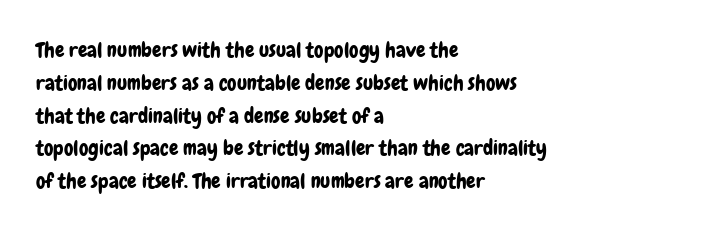
{"italic": "no", "underline": "no", "align": "left", "line_spacing": "normal", "line_spacing_ratio": 1.56, "letter_spacing": "normal", "letter_spacing_em": 0.0, "glyph_px": 21}
